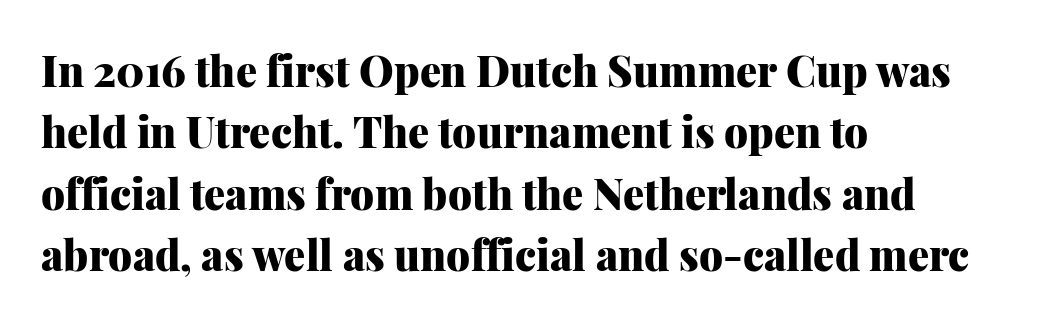
The image shows 42 px heavy serif type, upright; set left-aligned, normal line spacing (1.46x), normal letter spacing, not underlined; medium stroke contrast and a medium x-height.
